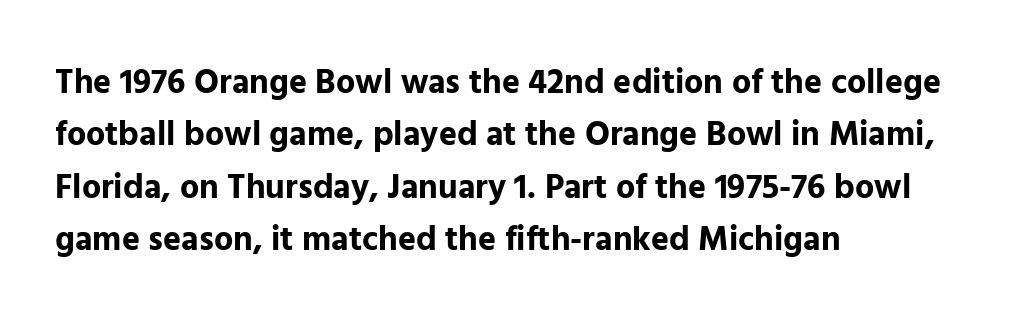
The image shows 34 px bold sans-serif type, upright; set left-aligned, normal line spacing (1.54x), normal letter spacing, not underlined; low stroke contrast and a medium x-height.
